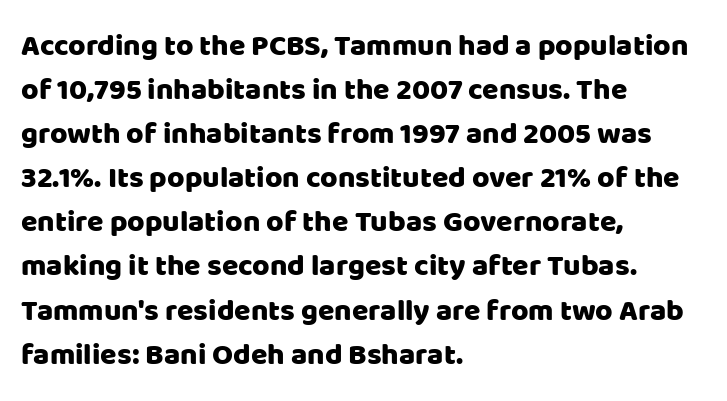
A typesetter would call this zero additional tracking. Unlike a traditional serif, this face leaves its strokes unadorned. Typeset ragged right — the left edge is the straight one. Style check: upright. Descenders hang freely into open space. Spacing verdict: proportional, widths tailored to each character.
